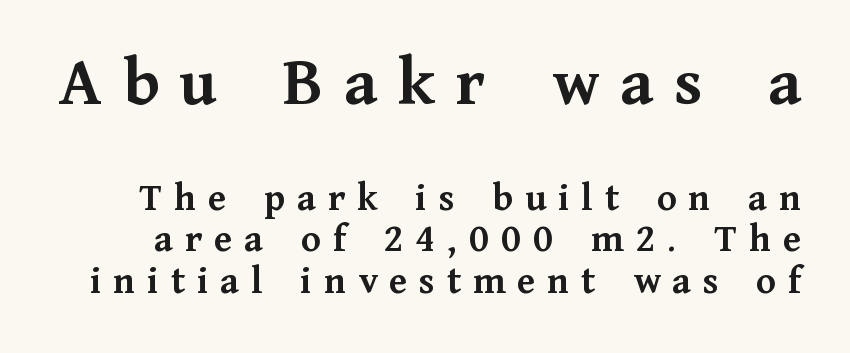
A bare baseline throughout the passage. Type style note: has serifs. Reading down the column, the eye jumps only a short way to each next line. A roman cut, with each character standing at attention. Characters follow at a spacing far wider than the type designer built in.
